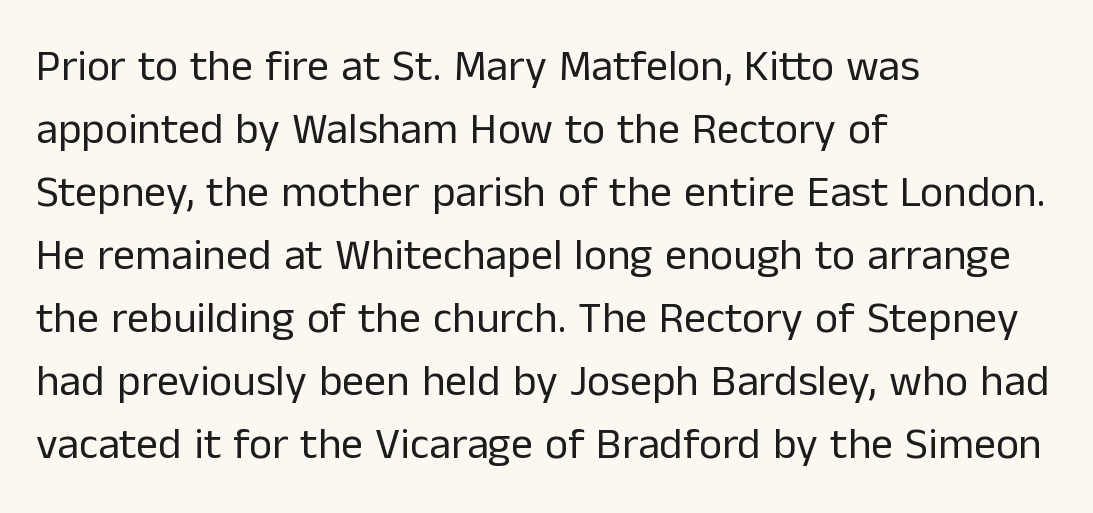
One-word summary of the alignment: left. Vertical spacing — default. A roman cut, with each character standing at attention. You could call the tracking neutral — neither tight nor loose. Do the characters align in a grid? No, the font is proportional.
